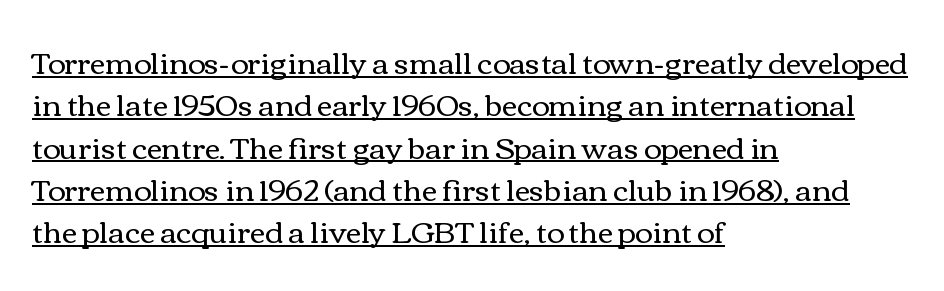
{"italic": "no", "bold": "no", "weight": "regular", "width": "wide", "stroke_contrast": "medium", "x_height": "medium", "monospaced": "no", "underline": "yes", "align": "left", "line_spacing": "normal", "line_spacing_ratio": 1.41, "letter_spacing": "normal", "letter_spacing_em": 0.0, "glyph_px": 30}
